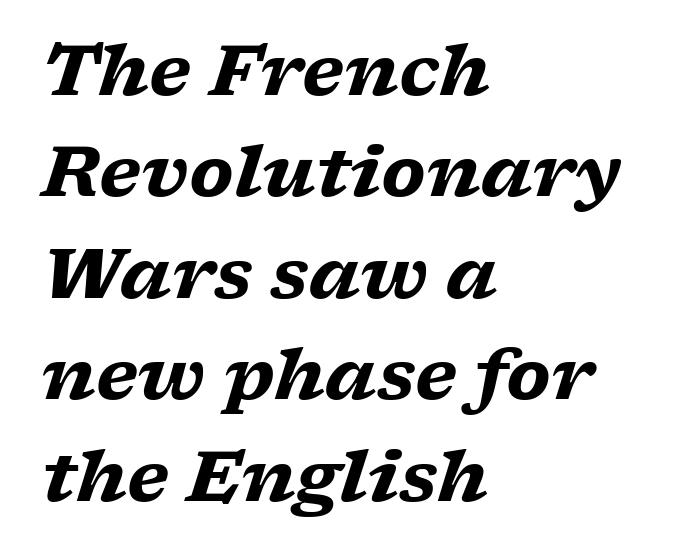
Q: Is the text bold? A: Yes.
Q: Is the text italic (slanted)? A: Yes, it leans right by about 17 degrees.
Q: Is the typeface a serif or a sans-serif typeface? A: Serif.
Q: Is the text underlined? A: No.
Q: How is the paragraph aligned? A: Left-aligned.
Q: Is the spacing between letters normal or unusually wide? A: Normal.
Q: Is the spacing between lines tight, normal or loose? A: Normal.
Q: Width (condensed, normal, or wide)? A: Wide.
Q: Stroke contrast? A: Low.
Q: x-height? A: Medium.
Q: Monospaced? A: No.
